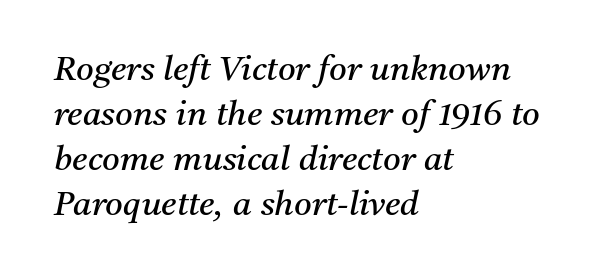
Only glyphs here, with clear space below each row. Teacher's note: observe the even left margin — that is flush-left alignment. The passage shown stacks its lines at a standard gap. The weight tops out at a normal text grade.
